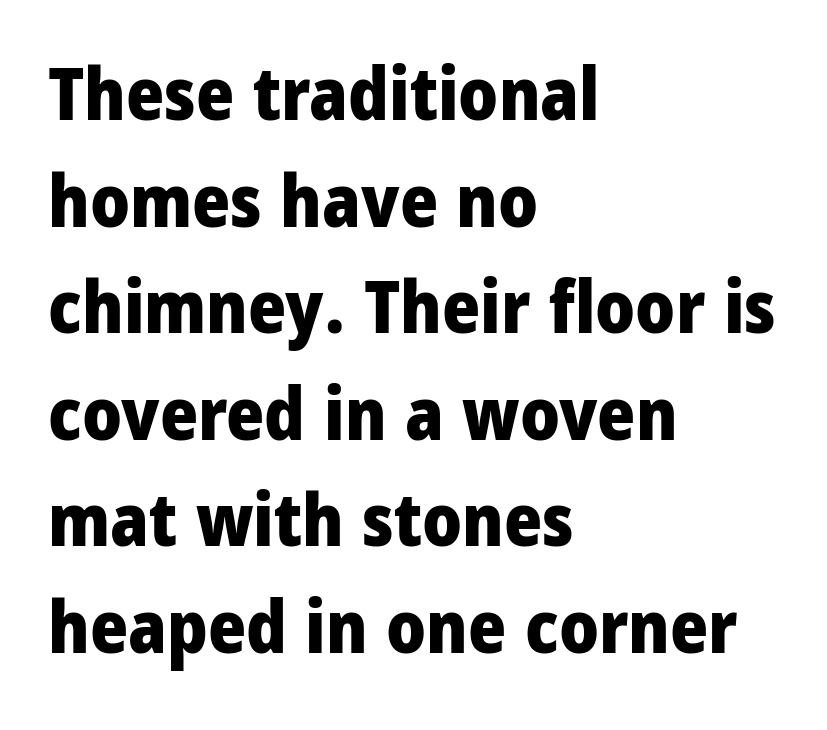
{"serif": "no", "italic": "no", "bold": "yes", "weight": "heavy", "width": "condensed", "stroke_contrast": "low", "x_height": "large", "monospaced": "no", "underline": "no", "align": "left", "line_spacing": "normal", "line_spacing_ratio": 1.46, "letter_spacing": "normal", "letter_spacing_em": 0.0, "glyph_px": 73}
